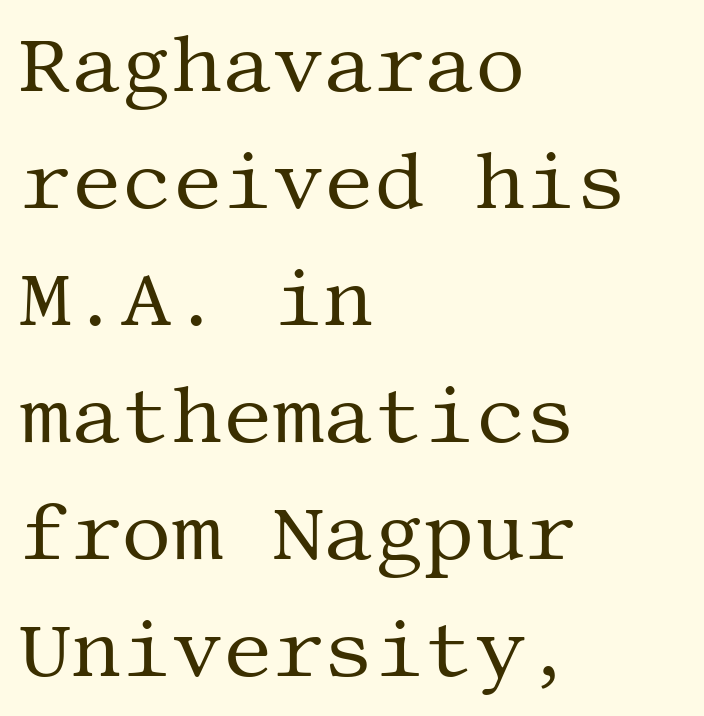
Q: Is the text bold? A: No.
Q: Is the text italic (slanted)? A: No, it is upright.
Q: Is the typeface a serif or a sans-serif typeface? A: Serif.
Q: Is the text underlined? A: No.
Q: How is the paragraph aligned? A: Left-aligned.
Q: Is the spacing between letters normal or unusually wide? A: Normal.
Q: Is the spacing between lines tight, normal or loose? A: Normal.
Q: Width (condensed, normal, or wide)? A: Normal.
Q: Stroke contrast? A: Medium.
Q: x-height? A: Large.
